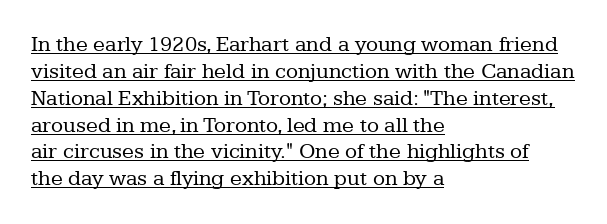
Q: Is the text bold? A: No.
Q: Is the text italic (slanted)? A: No, it is upright.
Q: Is the text underlined? A: Yes.
Q: How is the paragraph aligned? A: Left-aligned.
Q: Is the spacing between letters normal or unusually wide? A: Normal.
